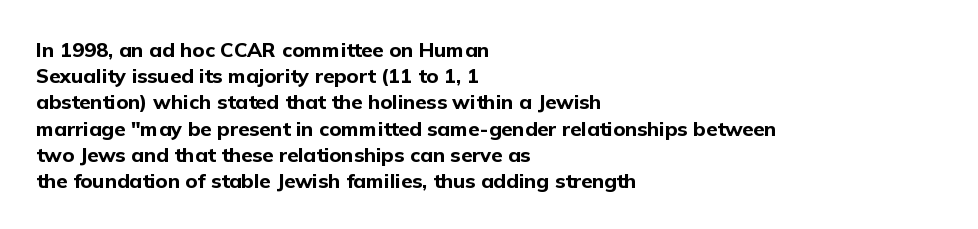
Leftover space on each line is placed entirely after the last word. Honestly, the row spacing looks completely unremarkable. This sample uses an upright cut, with every glyph sitting square on the baseline. A typesetter would call this zero additional tracking. Check the space under the baseline: it is left empty.
